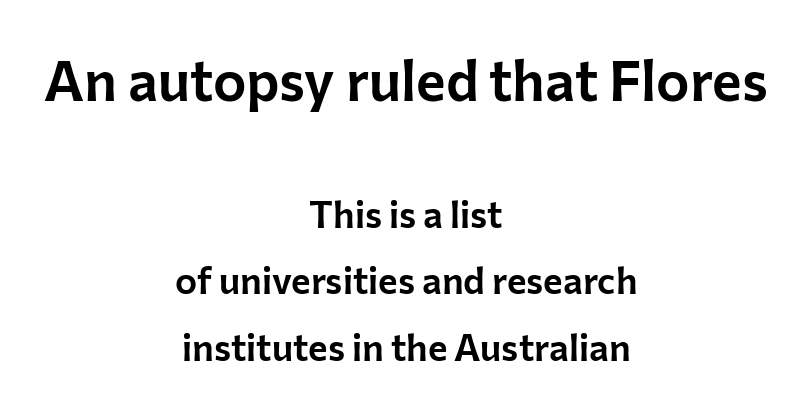
Q: Is the text italic (slanted)? A: No, it is upright.
Q: Is the typeface a serif or a sans-serif typeface? A: Sans-serif.
Q: Is the text underlined? A: No.
Q: How is the paragraph aligned? A: Centered.
Q: Is the spacing between letters normal or unusually wide? A: Normal.
Q: Which block of text is set in a larger size, the first (top) or the second (bottom)? A: The first (top) one.
Q: Width (condensed, normal, or wide)? A: Normal.
Q: Stroke contrast? A: Low.
Q: x-height? A: Medium.
Q: Monospaced? A: No.
